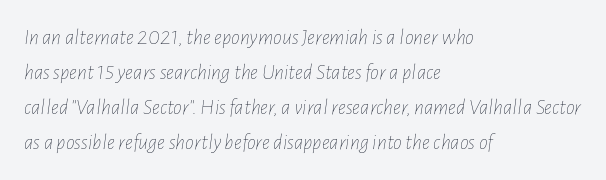
Q: Is the text bold? A: No.
Q: Is the text italic (slanted)? A: Yes, it leans right by about 7 degrees.
Q: Is the text underlined? A: No.
Q: How is the paragraph aligned? A: Left-aligned.
Q: Is the spacing between letters normal or unusually wide? A: Normal.
Q: Is the spacing between lines tight, normal or loose? A: Normal.
